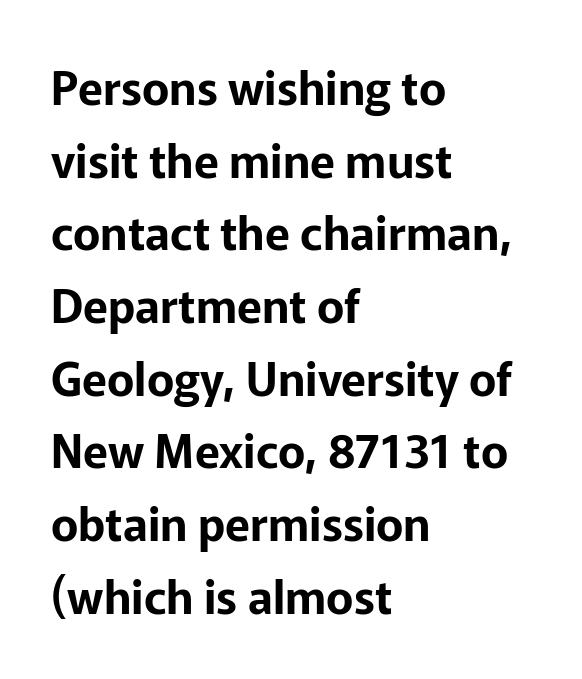
{"serif": "no", "italic": "no", "width": "normal", "stroke_contrast": "low", "x_height": "medium", "monospaced": "no", "underline": "no", "align": "left", "line_spacing": "normal", "line_spacing_ratio": 1.58, "letter_spacing": "normal", "letter_spacing_em": 0.0, "glyph_px": 46}
